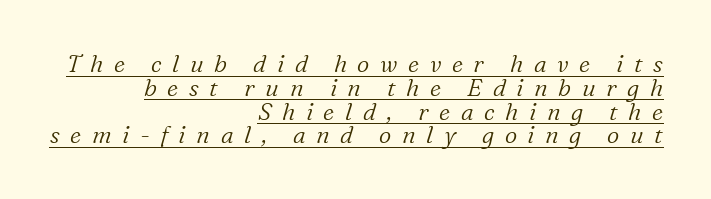
The image shows 24 px text type, italic (leaning right); set right-aligned, tight line spacing (0.99x), unusually wide letter spacing (+0.44 em), underlined.
